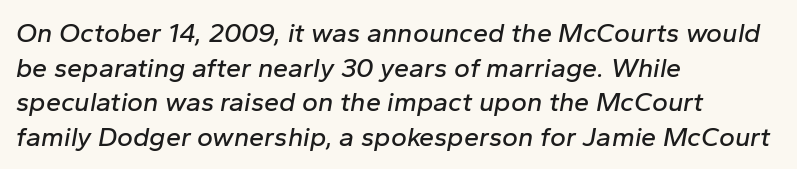
Q: Is the text italic (slanted)? A: Yes, it leans right by about 10 degrees.
Q: Is the text underlined? A: No.
Q: How is the paragraph aligned? A: Left-aligned.
Q: Is the spacing between letters normal or unusually wide? A: Normal.
Q: Is the spacing between lines tight, normal or loose? A: Normal.
